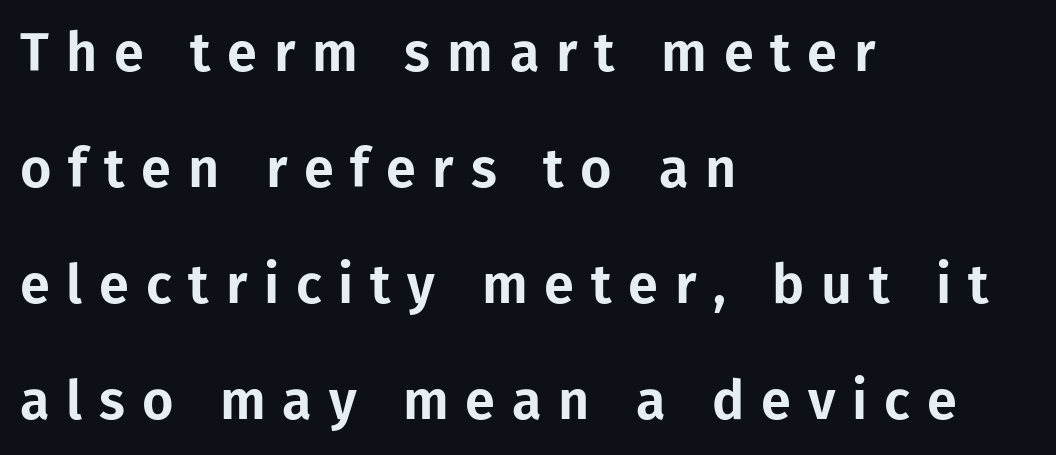
Quick note: underline off. Varying glyph widths throughout — classic text-font behaviour. Vertically, the passage feels expansive, rows floating well apart. The text block is weighted toward the left margin, trailing off unevenly rightward. Nope, not italic — everything's standing straight.
